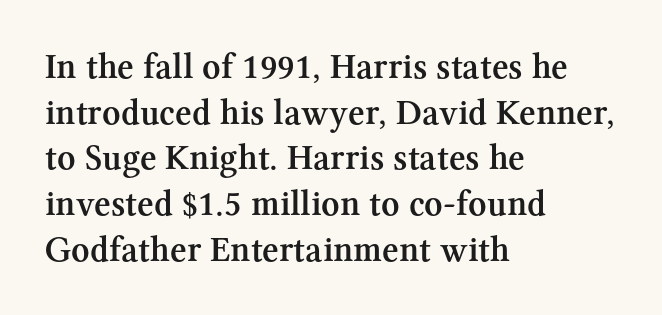
No extra tracking has been applied to these lines. Regarding leading, the lines here are spaced in the standard way. The characters display serif detailing at their extremities. Horizontal alignment here is leftward, the default for most running prose. The typography opts for an upright posture over an oblique one. Just letters on the line, the space beneath them empty.
